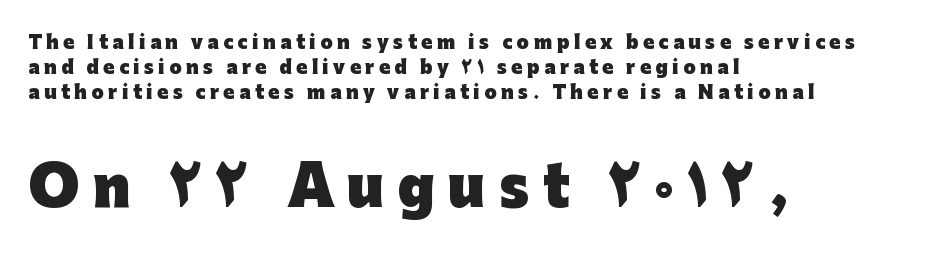
Each letter keeps its own natural width here, so spacing adapts to shape. Unlike italic type, these characters show no tilt at all. Leftover space on each line is placed entirely after the last word. You'd pick this weight for a headline — it's a proper bold. The vertical gap from one line to the next is medium. Does the bottom block carry the larger type? Yes, it does.
